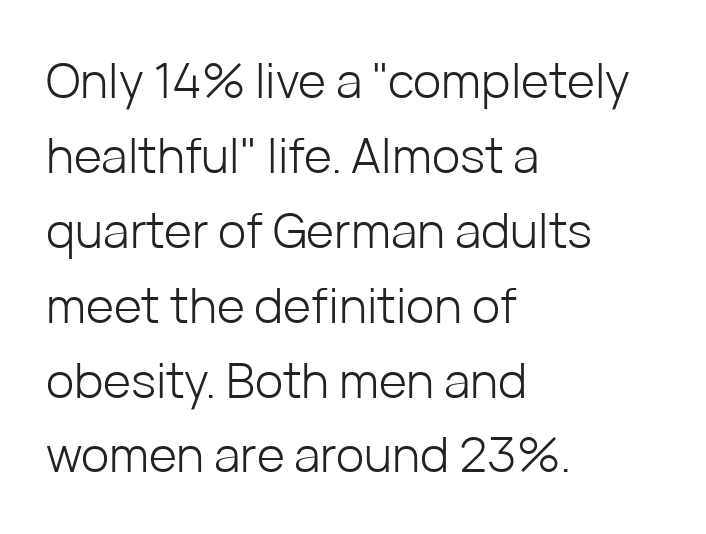
Q: Is the text bold? A: No.
Q: Is the text italic (slanted)? A: No, it is upright.
Q: Is the typeface a serif or a sans-serif typeface? A: Sans-serif.
Q: Is the text underlined? A: No.
Q: How is the paragraph aligned? A: Left-aligned.
Q: Is the spacing between letters normal or unusually wide? A: Normal.
Q: Is the spacing between lines tight, normal or loose? A: Normal.
Q: Width (condensed, normal, or wide)? A: Normal.
Q: Stroke contrast? A: Low.
Q: x-height? A: Medium.
Q: Monospaced? A: No.
